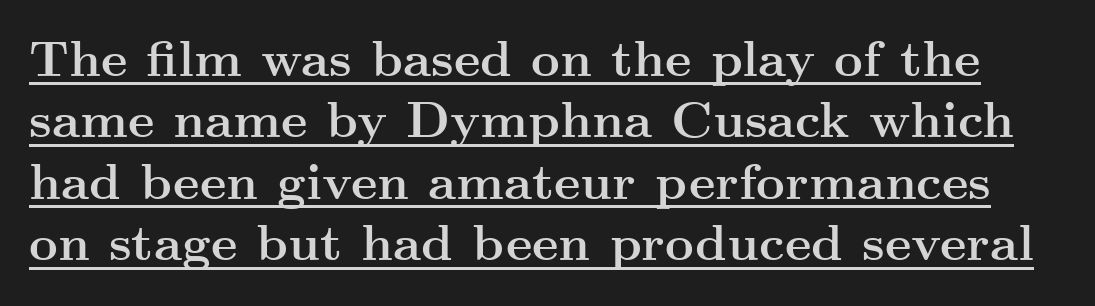
Q: Is the text bold? A: Yes.
Q: Is the text italic (slanted)? A: No, it is upright.
Q: Is the typeface a serif or a sans-serif typeface? A: Serif.
Q: Is the text underlined? A: Yes.
Q: Is the spacing between letters normal or unusually wide? A: Normal.
Q: Width (condensed, normal, or wide)? A: Wide.
Q: Stroke contrast? A: Medium.
Q: x-height? A: Small.
Q: Monospaced? A: No.
